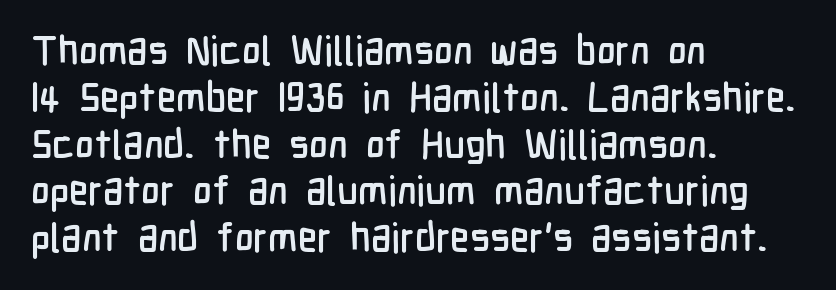
The image shows 40 px condensed sans-serif type, upright; set left-aligned, line spacing 1.17x, normal letter spacing, not underlined; low stroke contrast and a medium x-height.
